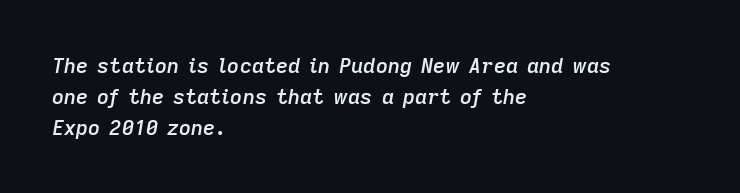
Q: Is the text bold? A: Semi-bold.
Q: Is the text italic (slanted)? A: Yes, it leans right by about 9 degrees.
Q: Is the text underlined? A: No.
Q: How is the paragraph aligned? A: Left-aligned.
Q: Is the spacing between letters normal or unusually wide? A: Normal.
Q: Is the spacing between lines tight, normal or loose? A: Normal.
